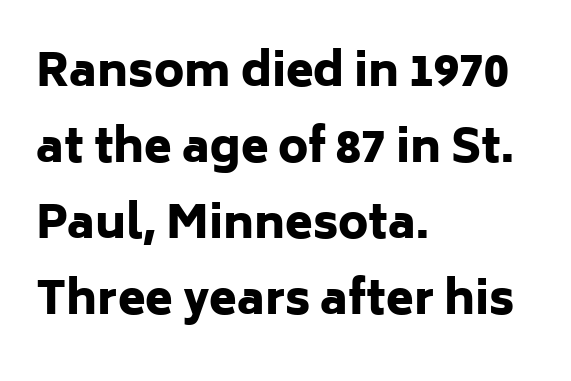
Chunky letters — that's bold for sure. The text was rendered using a sans face with plain stroke endings. Short note: letters normally spaced. In terms of posture, this sample is upright.
